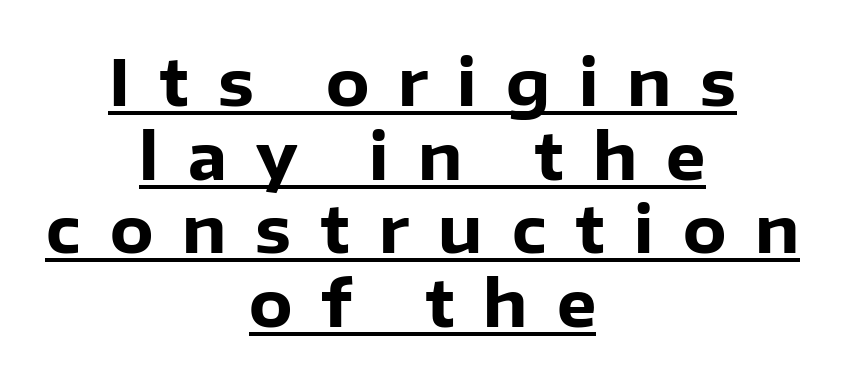
Q: Is the text bold? A: Yes.
Q: Is the text italic (slanted)? A: No, it is upright.
Q: Is the typeface a serif or a sans-serif typeface? A: Sans-serif.
Q: Is the text underlined? A: Yes.
Q: How is the paragraph aligned? A: Centered.
Q: Is the spacing between letters normal or unusually wide? A: Unusually wide.
Q: Width (condensed, normal, or wide)? A: Normal.
Q: Stroke contrast? A: Low.
Q: x-height? A: Medium.
Q: Monospaced? A: No.
